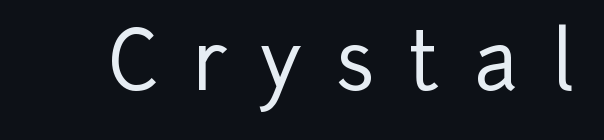
Q: Is the text italic (slanted)? A: No, it is upright.
Q: Is the typeface a serif or a sans-serif typeface? A: Sans-serif.
Q: Is the text underlined? A: No.
Q: Is the spacing between letters normal or unusually wide? A: Unusually wide.
Q: Width (condensed, normal, or wide)? A: Normal.
Q: Stroke contrast? A: Low.
Q: x-height? A: Medium.
Q: Monospaced? A: No.
